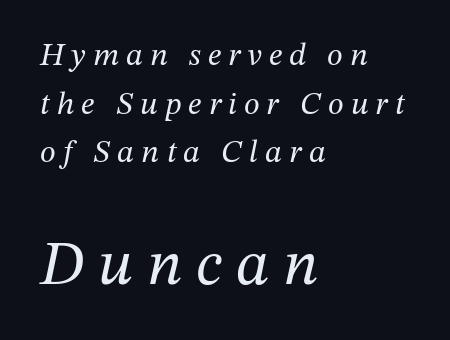
{"serif": "yes", "italic": "yes", "lean": "right", "slant_degrees": 12, "bold": "no", "weight": "regular", "width": "normal", "stroke_contrast": "medium", "x_height": "medium", "monospaced": "no", "underline": "no", "align": "left", "line_spacing": "normal", "line_spacing_ratio": 1.52, "letter_spacing": "wide", "letter_spacing_em": 0.22, "larger_block": "second", "size_ratio": 1.97, "glyph_px": 63}
